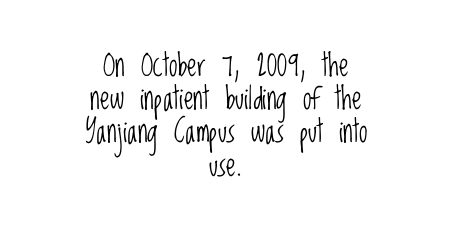
The paragraph has two soft edges and a firm central axis. No word sits above an underline. Horizontal bands of white between lines are thin slivers. On a weight scale, this lands at 450 or below.
